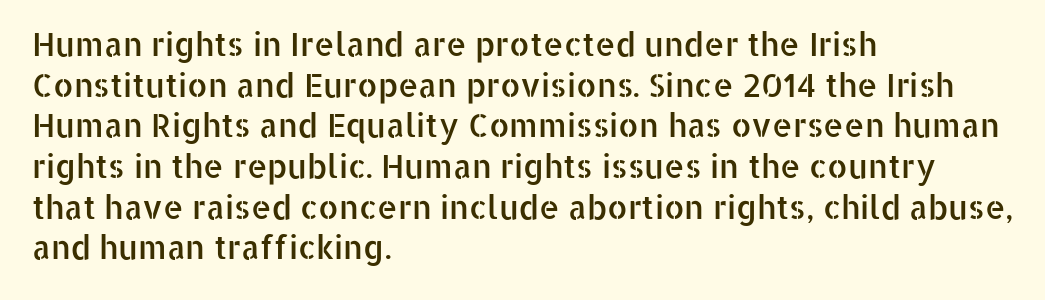
{"serif": "no", "italic": "no", "width": "normal", "stroke_contrast": "low", "x_height": "medium", "monospaced": "no", "underline": "no", "align": "left", "line_spacing": "normal", "line_spacing_ratio": 1.27, "letter_spacing": "normal", "letter_spacing_em": 0.0, "glyph_px": 32}
